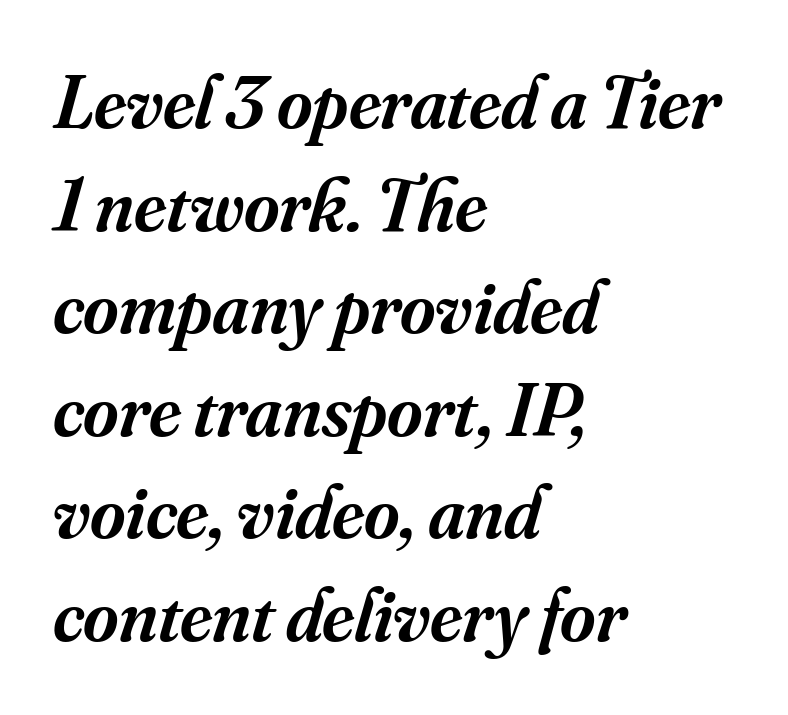
Looks like regular typesetting: each glyph gets only the width it needs. To sum up the face: it has serifs. As a designer I'd log this as weight 600, semibold. Horizontal alignment here is leftward, the default for most running prose.
